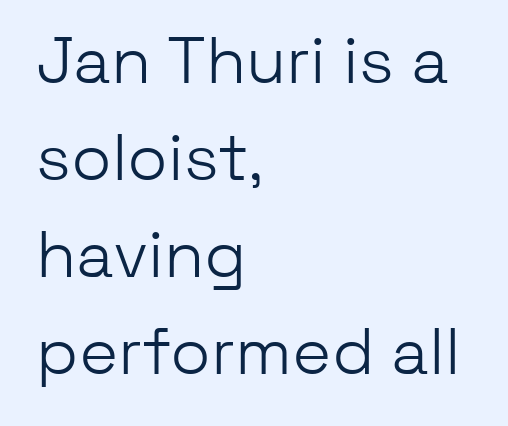
The image shows 66 px light sans-serif type, upright; set left-aligned, normal line spacing (1.47x), normal letter spacing, not underlined; low stroke contrast and a medium x-height.
